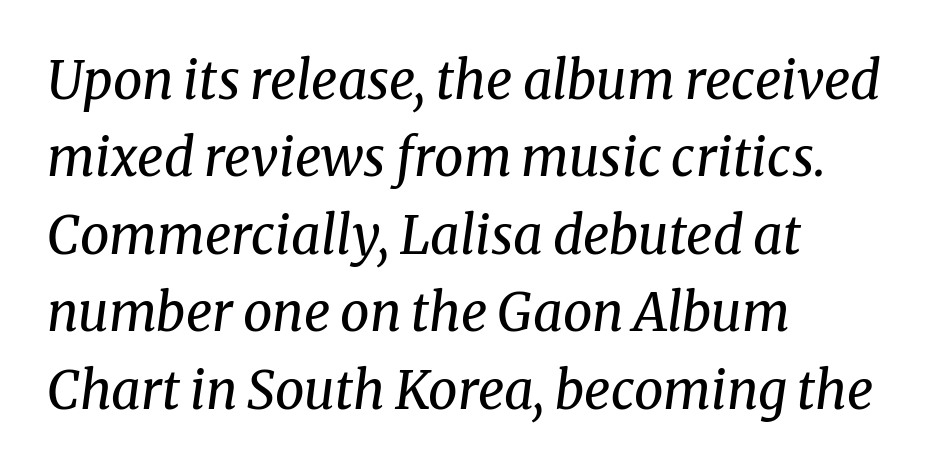
The image shows 52 px regular-weight serif type, italic (leaning right); set left-aligned, normal line spacing (1.49x), normal letter spacing, not underlined; medium stroke contrast and a medium x-height.
